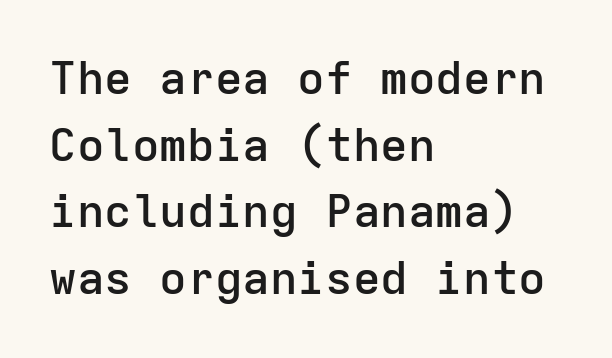
Students, note that the glyphs here touch the page at normal intervals. Underline: absent. Spacing verdict: monospaced, one width for all characters. Look at the bottom of the vertical strokes: they stop flat, with no serifs.
